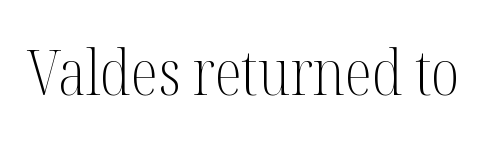
Small tapered or slab feet sit at the stroke ends, so this counts as serif. Rule under the text: the space is simply empty. Tracking here is standard; glyphs follow each other at the usual distance. Bold? No — there's no thickening of the strokes. Ordinary non-slanted type is in use. Do the characters align in a grid? No, the font is proportional.
